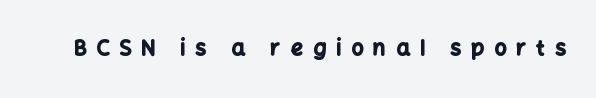
The image shows 21 px bold type, upright; set unusually wide letter spacing (+0.49 em), not underlined.
